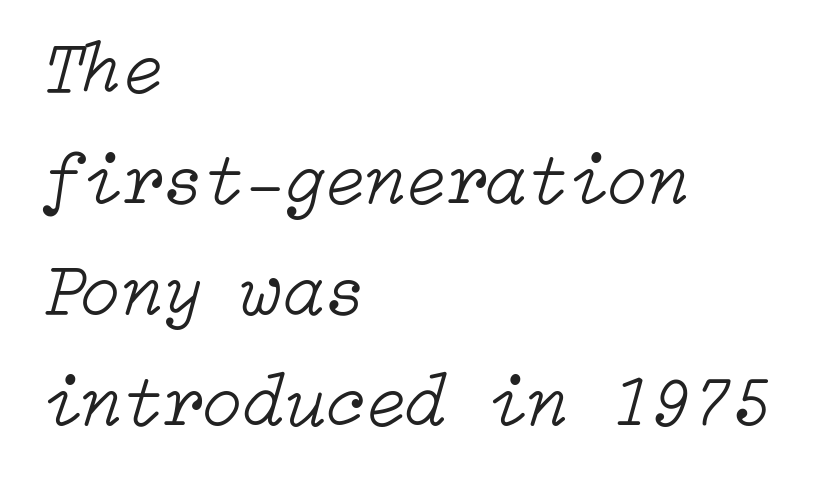
Q: Is the text bold? A: No.
Q: Is the text italic (slanted)? A: Yes, it leans right by about 15 degrees.
Q: Is the text underlined? A: No.
Q: How is the paragraph aligned? A: Left-aligned.
Q: Is the spacing between letters normal or unusually wide? A: Normal.
Q: Is the spacing between lines tight, normal or loose? A: Normal.
Q: Width (condensed, normal, or wide)? A: Normal.
Q: Stroke contrast? A: Low.
Q: x-height? A: Medium.
